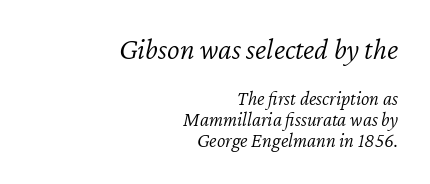
Notice how descenders almost collide with the ascenders below — that's tight leading. Each line ends at the same right margin while the left side varies. Caption: upper text group enlarged, lower text group reduced. No extra tracking has been applied to these lines.
